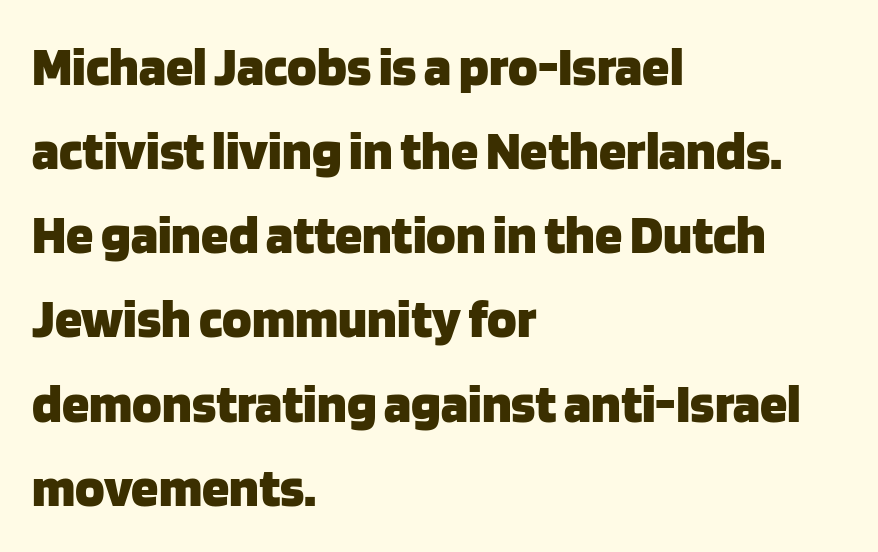
{"serif": "no", "italic": "no", "bold": "yes", "weight": "heavy", "width": "normal", "stroke_contrast": "low", "x_height": "large", "monospaced": "no", "underline": "no", "align": "left", "line_spacing": "normal", "line_spacing_ratio": 1.53, "letter_spacing": "normal", "letter_spacing_em": 0.0, "glyph_px": 55}
